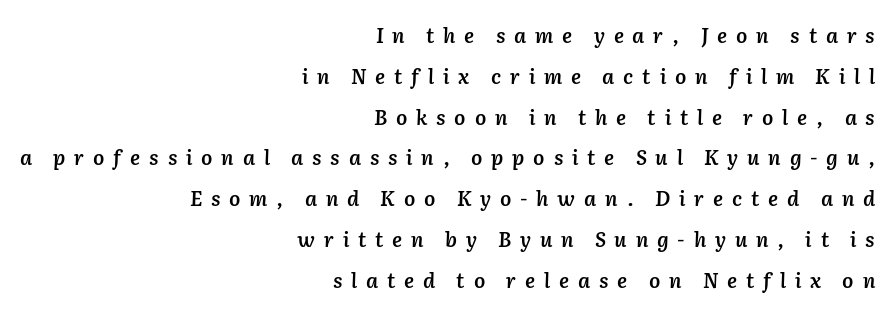
Q: Is the text bold? A: Semi-bold.
Q: Is the text italic (slanted)? A: Yes, it leans right by about 2 degrees.
Q: Is the text underlined? A: No.
Q: How is the paragraph aligned? A: Right-aligned.
Q: Is the spacing between letters normal or unusually wide? A: Unusually wide.
Q: Is the spacing between lines tight, normal or loose? A: Loose.
